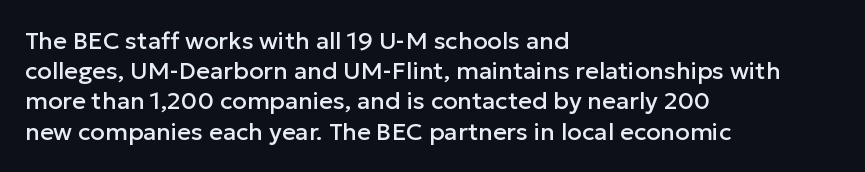
{"italic": "no", "underline": "no", "align": "left", "line_spacing": "normal", "line_spacing_ratio": 1.26, "letter_spacing": "normal", "letter_spacing_em": 0.0, "glyph_px": 24}
